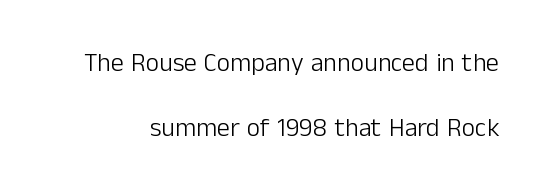
{"italic": "no", "bold": "no", "underline": "no", "line_spacing": "loose", "line_spacing_ratio": 2.49, "letter_spacing": "normal", "letter_spacing_em": 0.0, "glyph_px": 26}
